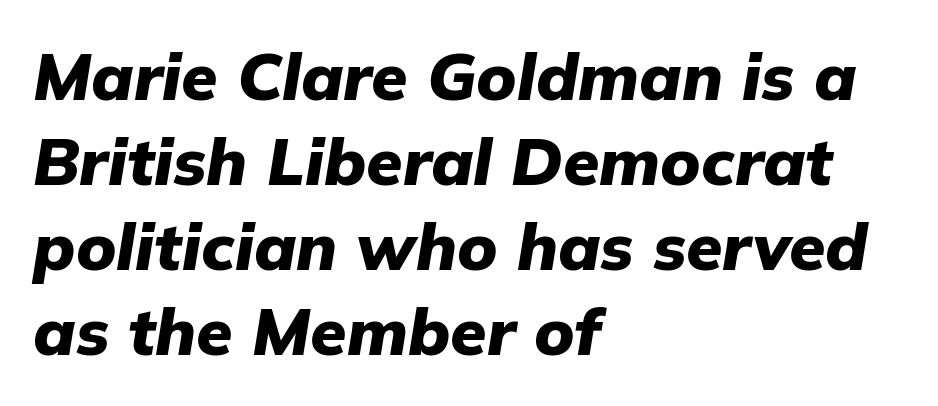
Rule under the text: the space is simply empty. A full-strength bold gives these letters their thick strokes. Inter-character spacing is left at the font's built-in metrics. Here the designer chose a conventional face with non-uniform glyph widths.
